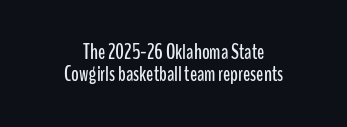
Vertical strokes here are truly vertical. You could barely slide anything between these rows. Standard letterfit; no display-style spreading of the glyphs. Neither beginnings nor endings align; midpoints do. The foot of each line stays bare and open.
